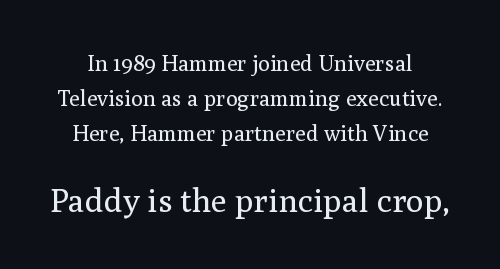
The image shows 33 px regular-weight serif type, upright; set normal line spacing (1.58x), normal letter spacing, not underlined; the second (bottom) block is 1.5x larger; medium stroke contrast and a medium x-height.
